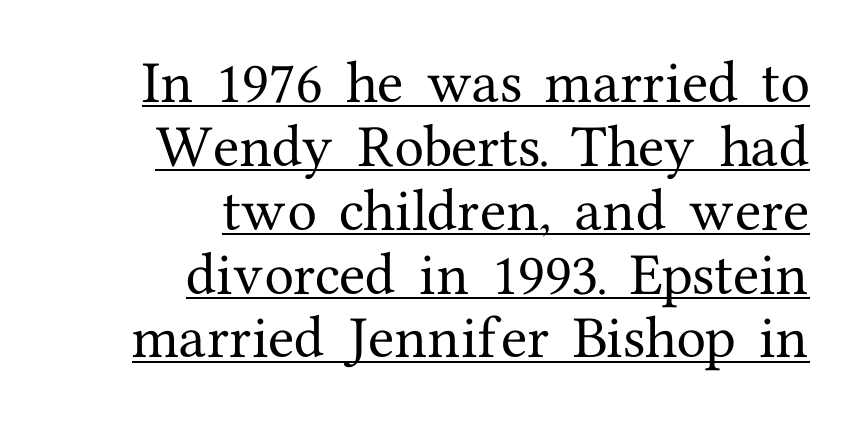
Letter spacing: default. Typeset ragged left — the right edge is the straight one. Serifs: yes, visible at the terminals of the letterforms. This is underlined copy, the kind a proofreader might mark for attention.
